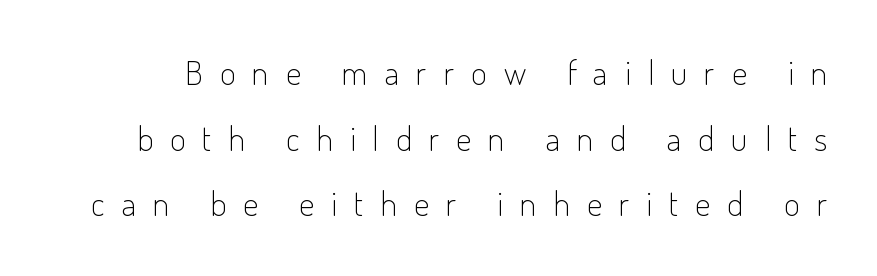
The image shows 34 px light, condensed sans-serif type, upright; set loose line spacing (1.93x), unusually wide letter spacing (+0.5 em), not underlined; low stroke contrast and a small x-height.
